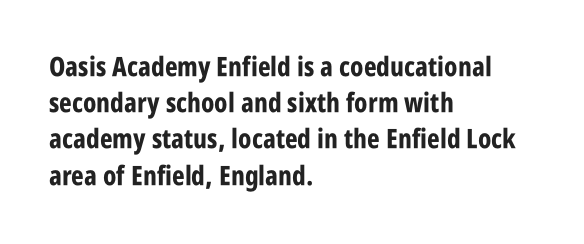
Q: Is the text bold? A: Yes.
Q: Is the text italic (slanted)? A: No, it is upright.
Q: Is the text underlined? A: No.
Q: How is the paragraph aligned? A: Left-aligned.
Q: Is the spacing between letters normal or unusually wide? A: Normal.
Q: Is the spacing between lines tight, normal or loose? A: Normal.
